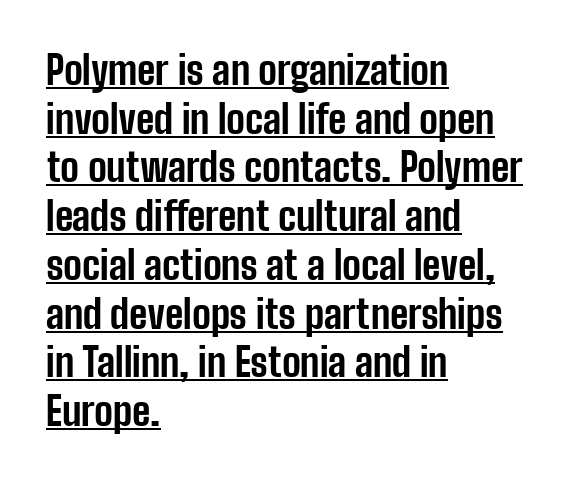
The image shows 39 px bold, condensed sans-serif type, upright; set left-aligned, normal line spacing (1.25x), normal letter spacing, underlined; low stroke contrast and a medium x-height.
